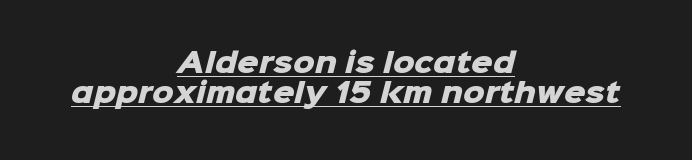
Is the block centered? Yes — each line is placed symmetrically about the middle. These lines keep a tight, regular rhythm from letter to letter. Quick note: interline space is minimal. Notice how thick the strokes are: this is what a full bold looks like. The words here are underlined.
